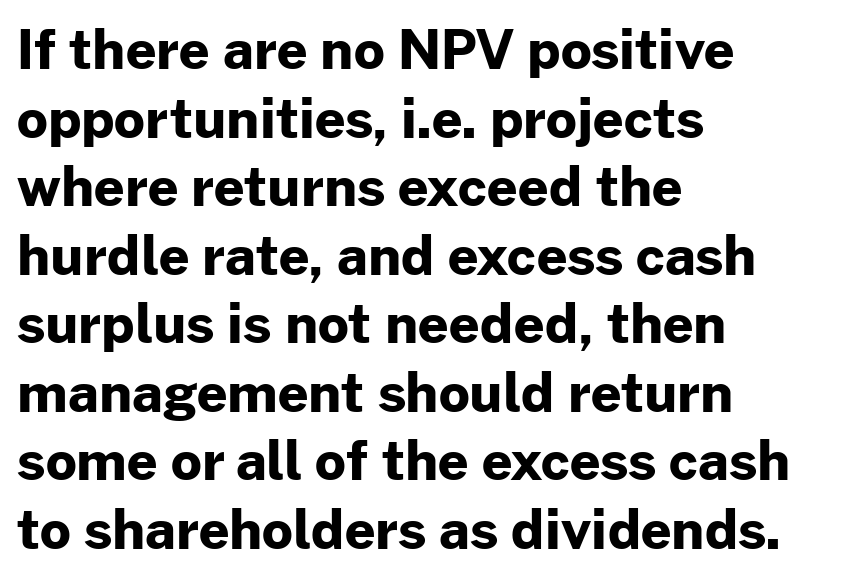
{"serif": "no", "italic": "no", "bold": "yes", "weight": "bold", "width": "normal", "stroke_contrast": "low", "x_height": "medium", "monospaced": "no", "underline": "no", "align": "left", "line_spacing": "normal", "line_spacing_ratio": 1.27, "letter_spacing": "normal", "letter_spacing_em": 0.0, "glyph_px": 54}
